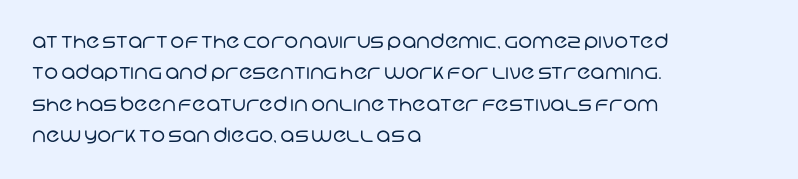
Reading down the block, your eye returns to a fixed left position each line. The passage shown is not bold in any degree. The space beneath each line is pristine and unruled. Reading down the column, the eye jumps a familiar distance to each next line. Inter-character spacing is left at the font's built-in metrics.
